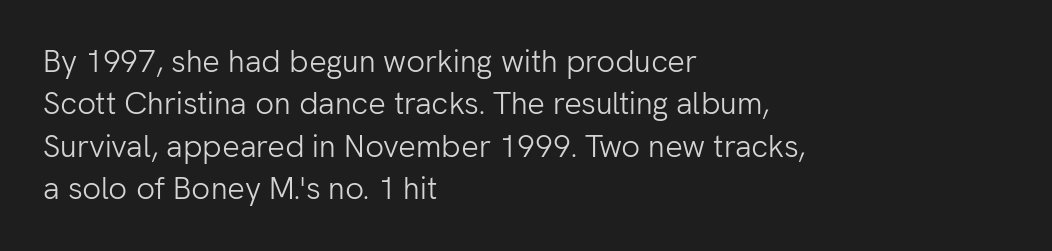
Q: Is the text bold? A: No.
Q: Is the text italic (slanted)? A: No, it is upright.
Q: Is the typeface a serif or a sans-serif typeface? A: Sans-serif.
Q: Is the text underlined? A: No.
Q: How is the paragraph aligned? A: Left-aligned.
Q: Is the spacing between letters normal or unusually wide? A: Normal.
Q: Is the spacing between lines tight, normal or loose? A: Normal.
Q: Width (condensed, normal, or wide)? A: Normal.
Q: Stroke contrast? A: Low.
Q: x-height? A: Medium.
Q: Monospaced? A: No.
